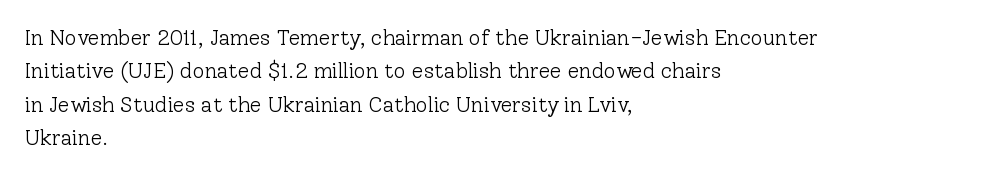
The image shows 21 px text type, upright; set left-aligned, normal line spacing (1.59x), normal letter spacing, not underlined.
